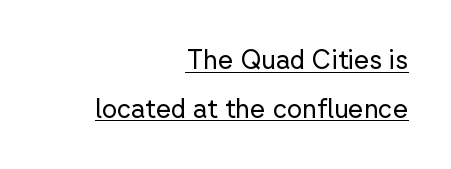
Q: Is the text bold? A: No.
Q: Is the text italic (slanted)? A: No, it is upright.
Q: Is the text underlined? A: Yes.
Q: How is the paragraph aligned? A: Right-aligned.
Q: Is the spacing between letters normal or unusually wide? A: Normal.
